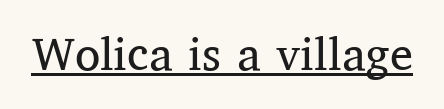
The image shows 46 px regular-weight serif type, upright; set normal letter spacing, underlined; medium stroke contrast and a medium x-height.
